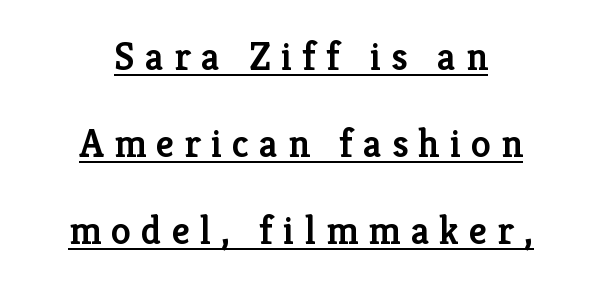
The image shows 40 px semibold serif type, upright; set centered, loose line spacing (2.17x), unusually wide letter spacing (+0.25 em), underlined; low stroke contrast and a medium x-height.
